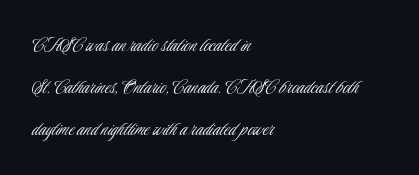
Q: Is the text bold? A: No.
Q: Is the text italic (slanted)? A: Yes.
Q: Is the text underlined? A: No.
Q: How is the paragraph aligned? A: Left-aligned.
Q: Is the spacing between letters normal or unusually wide? A: Normal.
Q: Is the spacing between lines tight, normal or loose? A: Loose.
